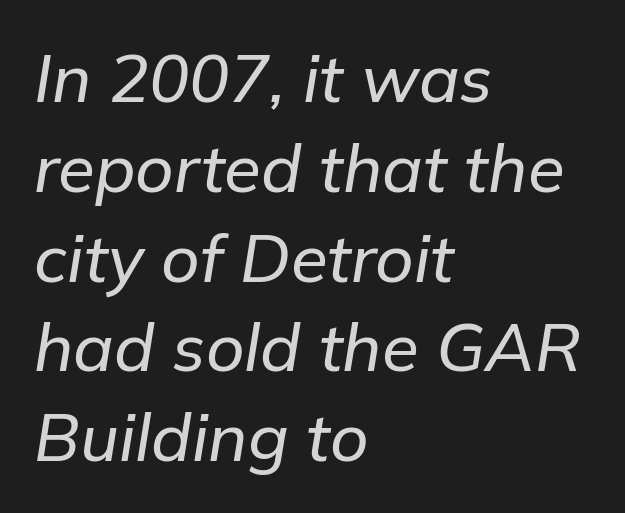
The image shows 67 px text type, italic (leaning right); set left-aligned, normal line spacing (1.34x), normal letter spacing, not underlined; low stroke contrast and a medium x-height.
